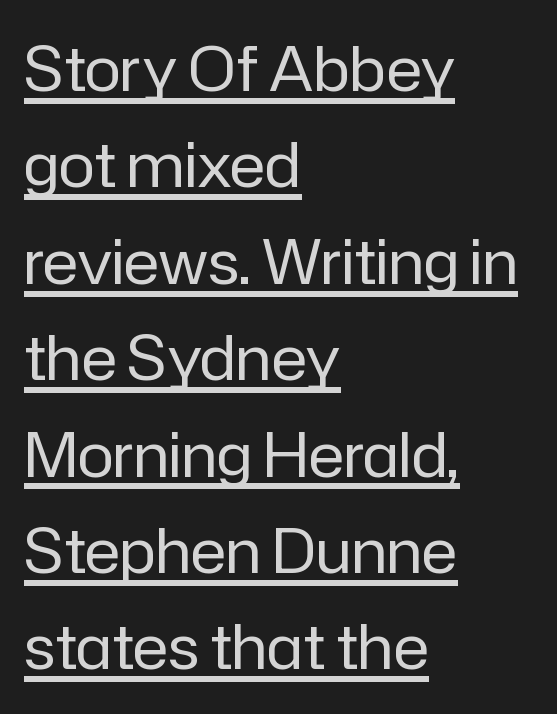
The image shows 61 px regular-weight sans-serif type, upright; set left-aligned, normal line spacing (1.58x), normal letter spacing, underlined; low stroke contrast and a medium x-height.
